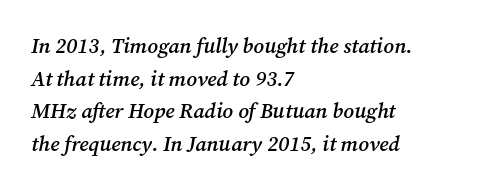
{"italic": "yes", "lean": "right", "slant_degrees": 12, "bold": "semi", "underline": "no", "align": "left", "line_spacing": "normal", "line_spacing_ratio": 1.55, "letter_spacing": "normal", "letter_spacing_em": 0.0, "glyph_px": 21}
